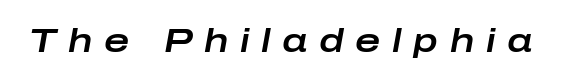
Q: Is the text italic (slanted)? A: Yes, it leans right by about 10 degrees.
Q: Is the text underlined? A: No.
Q: Is the spacing between letters normal or unusually wide? A: Unusually wide.
Q: Width (condensed, normal, or wide)? A: Wide.
Q: Stroke contrast? A: Low.
Q: x-height? A: Medium.
Q: Monospaced? A: No.
